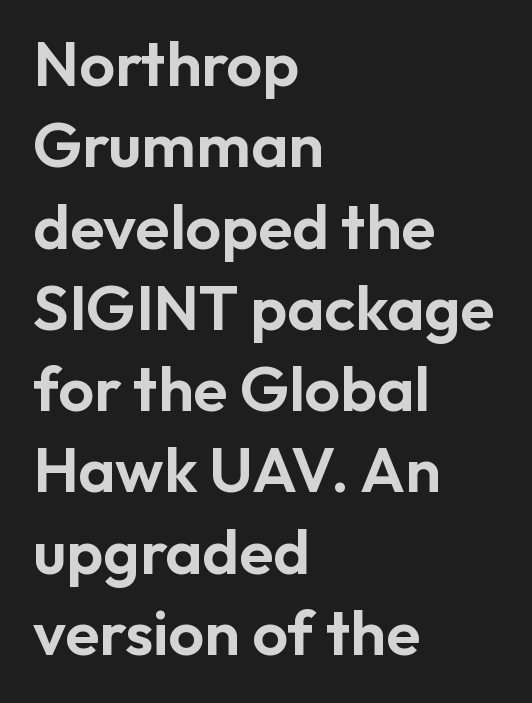
Which margin do the lines hug? The left one — the right edge is uneven. The letters stand straight up with perfectly vertical stems. The zone under the glyphs is completely vacant. The passage shown is typed in a proportional face where columns would drift. Each word holds together tightly as a unit, with standard inter-letter gaps. Typographically, this falls in the sans-serif category.
